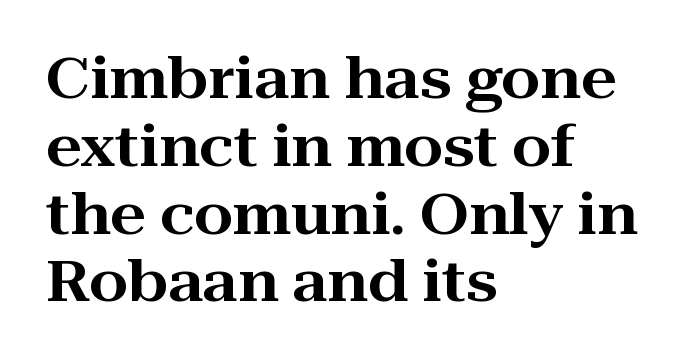
Q: Is the text italic (slanted)? A: No, it is upright.
Q: Is the typeface a serif or a sans-serif typeface? A: Serif.
Q: Is the text underlined? A: No.
Q: How is the paragraph aligned? A: Left-aligned.
Q: Is the spacing between letters normal or unusually wide? A: Normal.
Q: Width (condensed, normal, or wide)? A: Wide.
Q: Stroke contrast? A: High.
Q: x-height? A: Medium.
Q: Monospaced? A: No.
